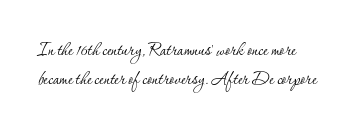
Q: Is the text bold? A: No.
Q: Is the text italic (slanted)? A: Yes.
Q: Is the text underlined? A: No.
Q: Is the spacing between letters normal or unusually wide? A: Normal.
Q: Is the spacing between lines tight, normal or loose? A: Normal.
